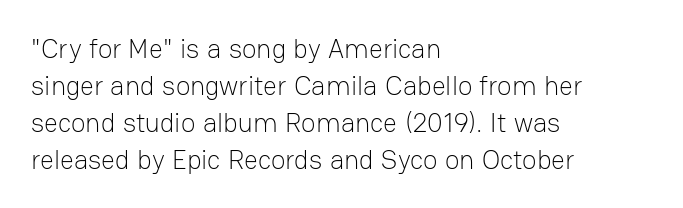
Q: Is the text bold? A: No.
Q: Is the text italic (slanted)? A: No, it is upright.
Q: Is the text underlined? A: No.
Q: How is the paragraph aligned? A: Left-aligned.
Q: Is the spacing between letters normal or unusually wide? A: Normal.
Q: Is the spacing between lines tight, normal or loose? A: Normal.
